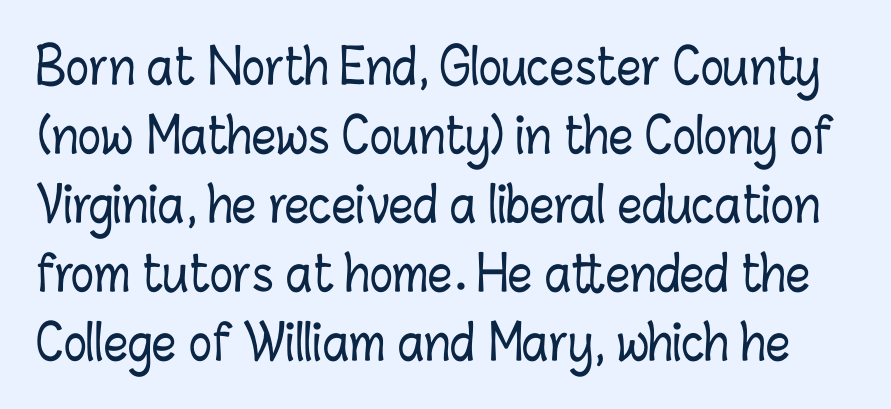
Evenly set lines give the paragraph a standard silhouette. Is this a fixed-width face? No — the glyphs have proportional, varying widths. The glyphs are unaccompanied by any horizontal stroke below them. Characters follow at the spacing the type designer built in.
